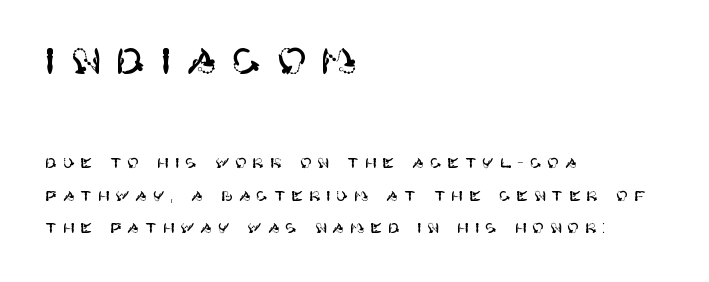
Q: Is the text italic (slanted)? A: No, it is upright.
Q: Is the typeface a serif or a sans-serif typeface? A: Sans-serif.
Q: Is the text underlined? A: No.
Q: How is the paragraph aligned? A: Left-aligned.
Q: Is the spacing between letters normal or unusually wide? A: Unusually wide.
Q: Is the spacing between lines tight, normal or loose? A: Loose.
Q: Which block of text is set in a larger size, the first (top) or the second (bottom)? A: The first (top) one.
Q: Width (condensed, normal, or wide)? A: Normal.
Q: Stroke contrast? A: High.
Q: x-height? A: Large.
